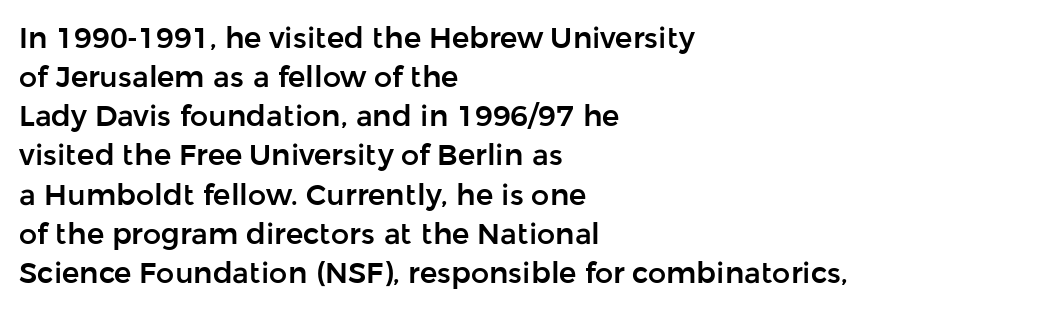
The image shows 29 px sans-serif type, upright; set left-aligned, normal line spacing (1.35x), normal letter spacing, not underlined; low stroke contrast and a medium x-height.
